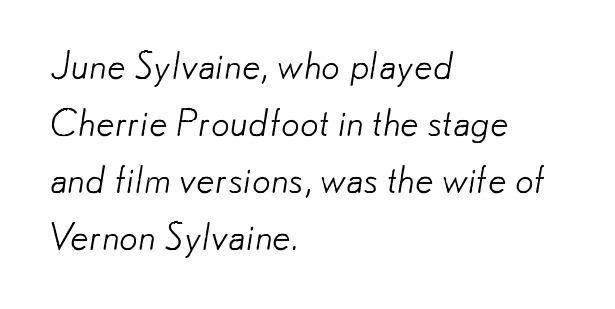
The image shows 37 px light sans-serif type; set left-aligned, normal line spacing (1.54x), normal letter spacing, not underlined; low stroke contrast and a small x-height.
